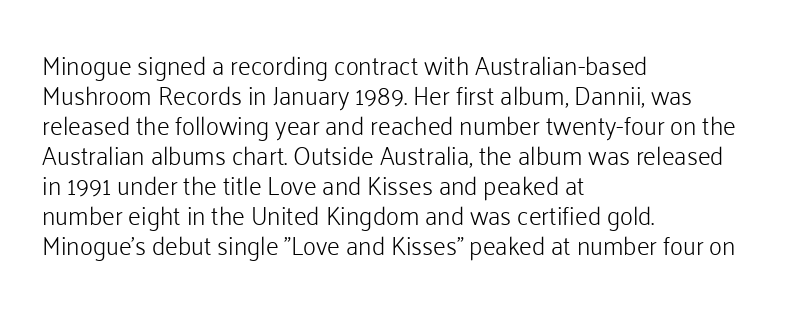
Stem width sits at or under what a default text font uses. Rendered with straight, roman letterforms. In CSS terms this would be text-align: left. Is the letter spacing exaggerated? No — it looks like the ordinary default.
